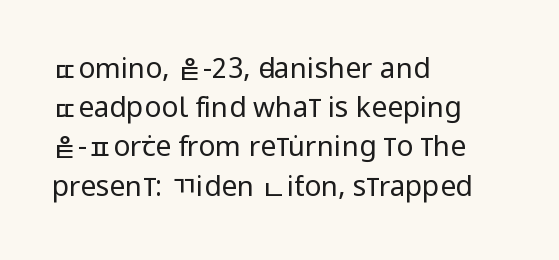
Q: Is the text bold? A: No.
Q: Is the text italic (slanted)? A: No, it is upright.
Q: Is the typeface a serif or a sans-serif typeface? A: Sans-serif.
Q: Is the text underlined? A: No.
Q: How is the paragraph aligned? A: Left-aligned.
Q: Is the spacing between letters normal or unusually wide? A: Normal.
Q: Is the spacing between lines tight, normal or loose? A: Normal.
Q: Width (condensed, normal, or wide)? A: Condensed.
Q: Stroke contrast? A: Low.
Q: x-height? A: Large.
Q: Monospaced? A: No.
